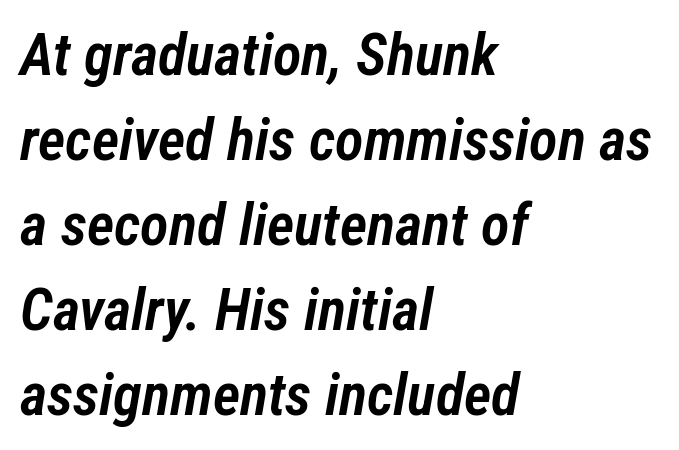
{"italic": "yes", "lean": "right", "slant_degrees": 12, "bold": "semi", "weight": "semibold", "width": "condensed", "stroke_contrast": "low", "x_height": "medium", "monospaced": "no", "underline": "no", "align": "left", "line_spacing": "normal", "line_spacing_ratio": 1.44, "letter_spacing": "normal", "letter_spacing_em": 0.0, "glyph_px": 59}
